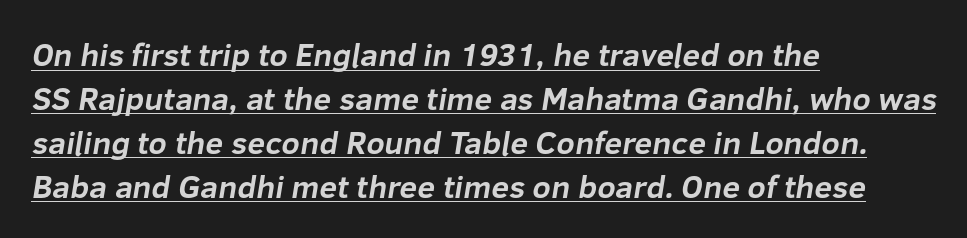
{"serif": "no", "bold": "yes", "weight": "bold", "width": "normal", "stroke_contrast": "low", "x_height": "medium", "monospaced": "no", "underline": "yes", "align": "left", "line_spacing": "normal", "line_spacing_ratio": 1.37, "letter_spacing": "normal", "letter_spacing_em": 0.0, "glyph_px": 32}
